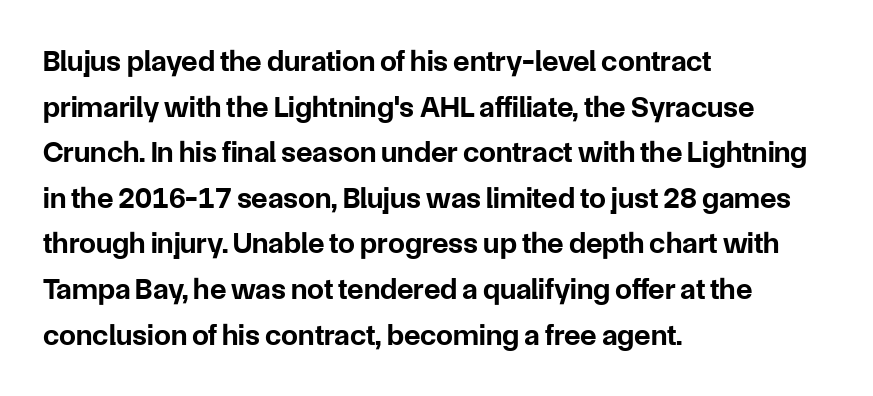
Q: Is the text bold? A: Yes.
Q: Is the text italic (slanted)? A: No, it is upright.
Q: Is the typeface a serif or a sans-serif typeface? A: Sans-serif.
Q: Is the text underlined? A: No.
Q: How is the paragraph aligned? A: Left-aligned.
Q: Is the spacing between letters normal or unusually wide? A: Normal.
Q: Is the spacing between lines tight, normal or loose? A: Normal.
Q: Width (condensed, normal, or wide)? A: Normal.
Q: Stroke contrast? A: Low.
Q: x-height? A: Medium.
Q: Monospaced? A: No.
